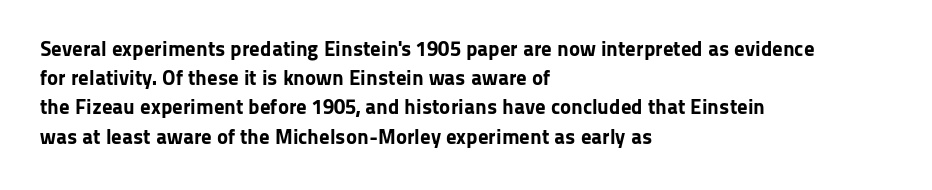
The image shows 21 px bold type, upright; set left-aligned, normal line spacing (1.39x), normal letter spacing, not underlined.
